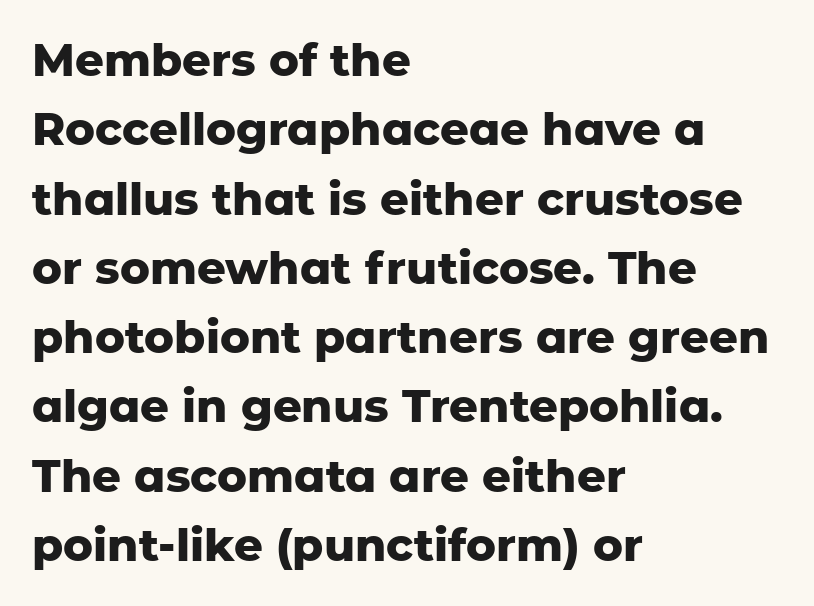
Note: no serifs on the glyphs. The gaps between neighbouring characters are ordinary and unremarkable. Do the characters align in a grid? No, the font is proportional. Alignment: flush left. How would I describe the line gaps? Plain and ordinary. The space beneath each line is pristine and unruled.
